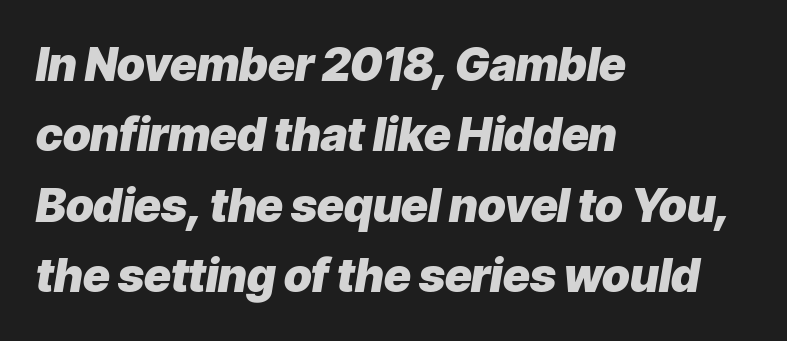
Baseline-to-baseline distance is the conventional proportion of letter height. Here the designer chose a conventional face with non-uniform glyph widths. Compared with typical body copy, the letter spacing here is the same. In CSS terms this would be text-align: left.
